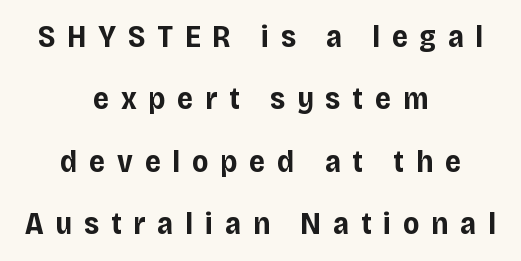
The image shows 31 px bold sans-serif type, upright; set centered, loose line spacing (2.01x), unusually wide letter spacing (+0.38 em), not underlined; low stroke contrast and a large x-height.
